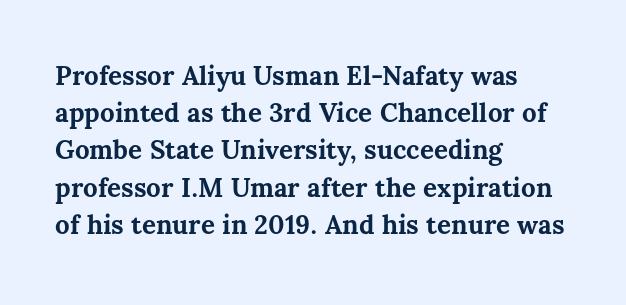
Q: Is the text bold? A: Yes.
Q: Is the text italic (slanted)? A: No, it is upright.
Q: Is the text underlined? A: No.
Q: How is the paragraph aligned? A: Left-aligned.
Q: Is the spacing between letters normal or unusually wide? A: Normal.
Q: Is the spacing between lines tight, normal or loose? A: Normal.
